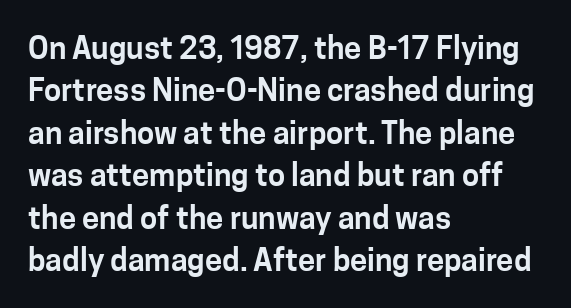
The image shows 31 px sans-serif type, upright; set left-aligned, normal line spacing (1.37x), normal letter spacing, not underlined; low stroke contrast and a medium x-height.
